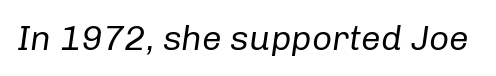
Q: Is the text bold? A: No.
Q: Is the text italic (slanted)? A: Yes, it leans right by about 8 degrees.
Q: Is the text underlined? A: No.
Q: Is the spacing between letters normal or unusually wide? A: Normal.
Q: Width (condensed, normal, or wide)? A: Normal.
Q: Stroke contrast? A: Low.
Q: x-height? A: Medium.
Q: Monospaced? A: No.
